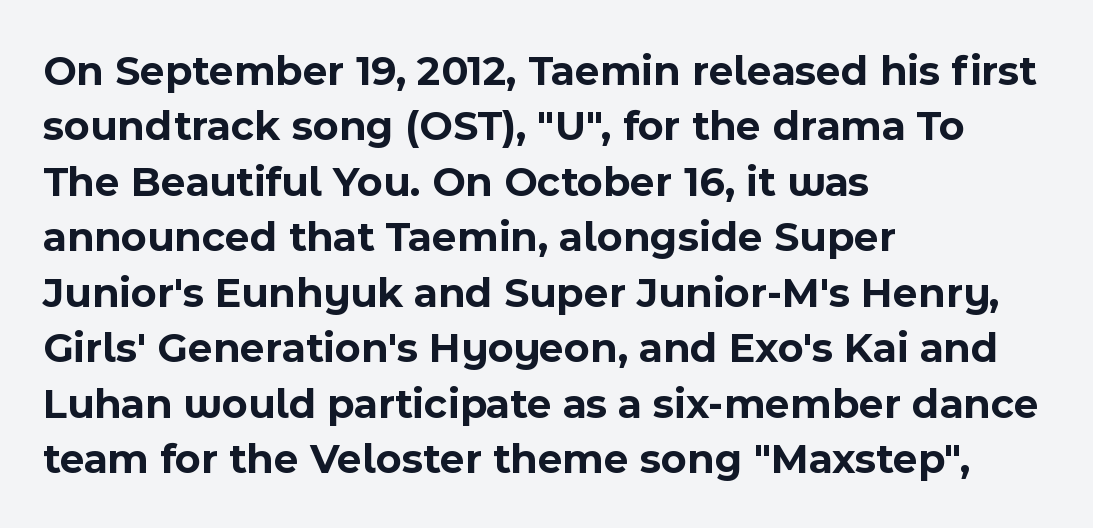
The image shows 43 px bold sans-serif type, upright; set left-aligned, normal line spacing (1.29x), normal letter spacing, not underlined; a medium x-height.
